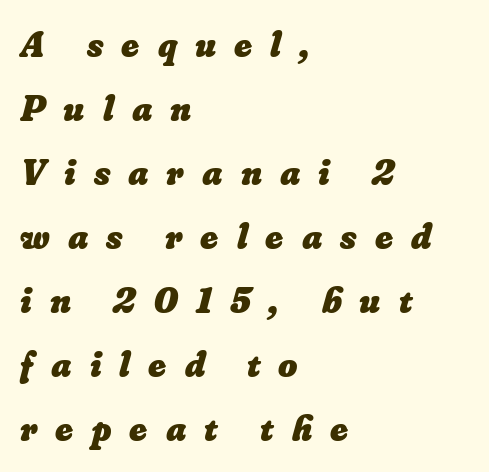
The image shows 37 px heavy type; set left-aligned, line spacing 1.73x, unusually wide letter spacing (+0.49 em), not underlined; low stroke contrast and a small x-height.
